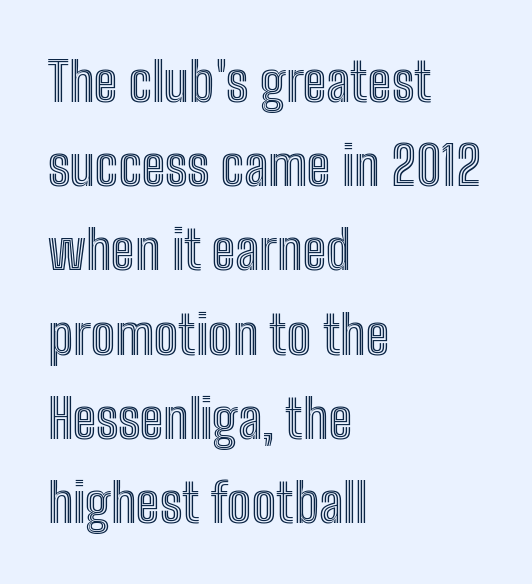
{"italic": "no", "width": "condensed", "x_height": "medium", "monospaced": "no", "underline": "no", "align": "left", "line_spacing": "normal", "line_spacing_ratio": 1.56, "letter_spacing": "normal", "letter_spacing_em": 0.0, "glyph_px": 54}
